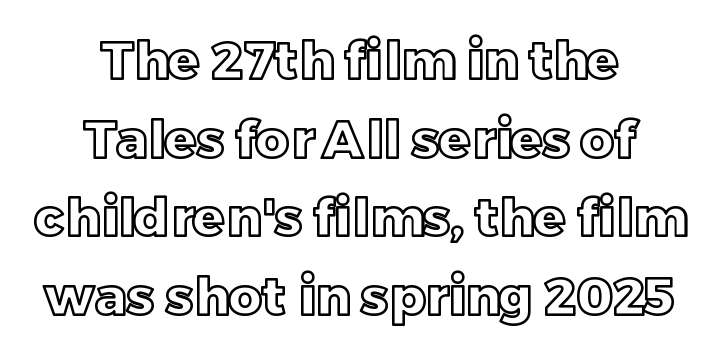
The image shows 52 px text type, upright; set centered, normal line spacing (1.51x), normal letter spacing, not underlined; a large x-height.
